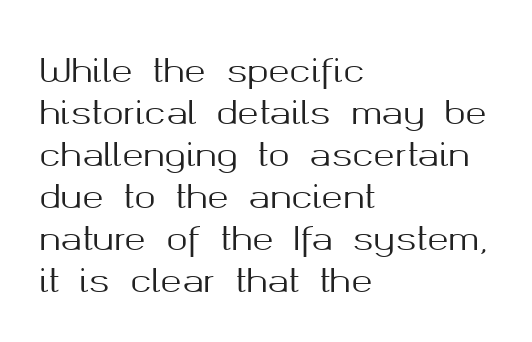
{"serif": "no", "italic": "no", "width": "normal", "stroke_contrast": "medium", "x_height": "medium", "monospaced": "no", "underline": "no", "align": "left", "line_spacing": "normal", "line_spacing_ratio": 1.31, "letter_spacing": "normal", "letter_spacing_em": 0.0, "glyph_px": 32}
